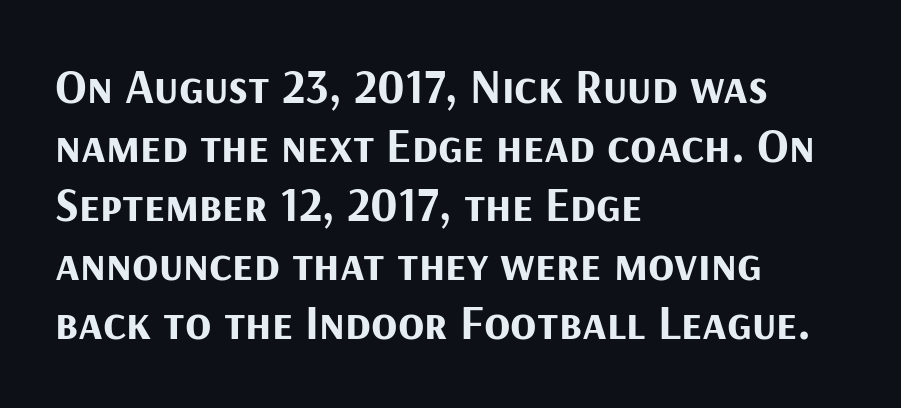
Tall strokes in this sample are plumb rather than angled. In terms of letterform style, serifs are entirely absent. The face used here is proportionally spaced, like ordinary book or web type. Nothing unusual about the tracking: characters are spaced as the font intends. I'd describe the lettering as bold — thick and assertive. Check the space under the baseline: it is left empty.
